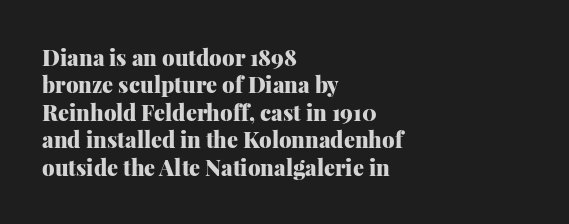
{"italic": "no", "bold": "yes", "underline": "no", "align": "left", "line_spacing": "normal", "line_spacing_ratio": 1.25, "letter_spacing": "normal", "letter_spacing_em": 0.0, "glyph_px": 22}
